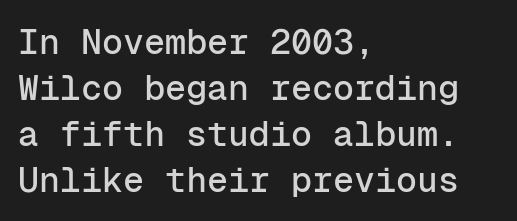
{"serif": "no", "italic": "no", "width": "normal", "stroke_contrast": "low", "x_height": "medium", "monospaced": "yes", "underline": "no", "align": "left", "line_spacing": "normal", "line_spacing_ratio": 1.31, "letter_spacing": "normal", "letter_spacing_em": 0.0, "glyph_px": 35}
